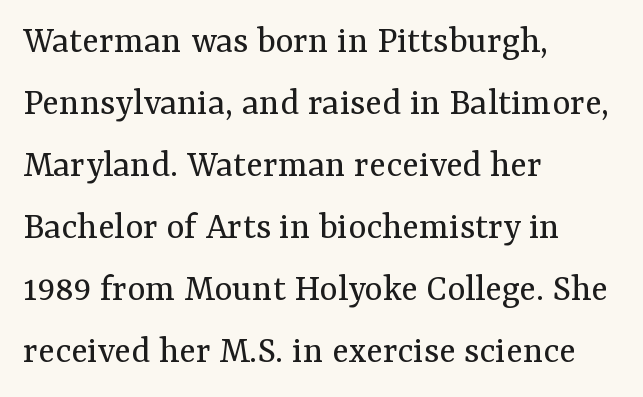
Notice how the passage keeps a crisp vertical edge on the left only. The axis of the letterforms is exactly vertical. The tracking reads as untouched default to a designer's eye. Compared with typical paragraphs, the rows here are spaced about the same. The typeface has the unassuming heft of standard copy or less. The rendering uses natural spacing where letterforms have individual widths.
